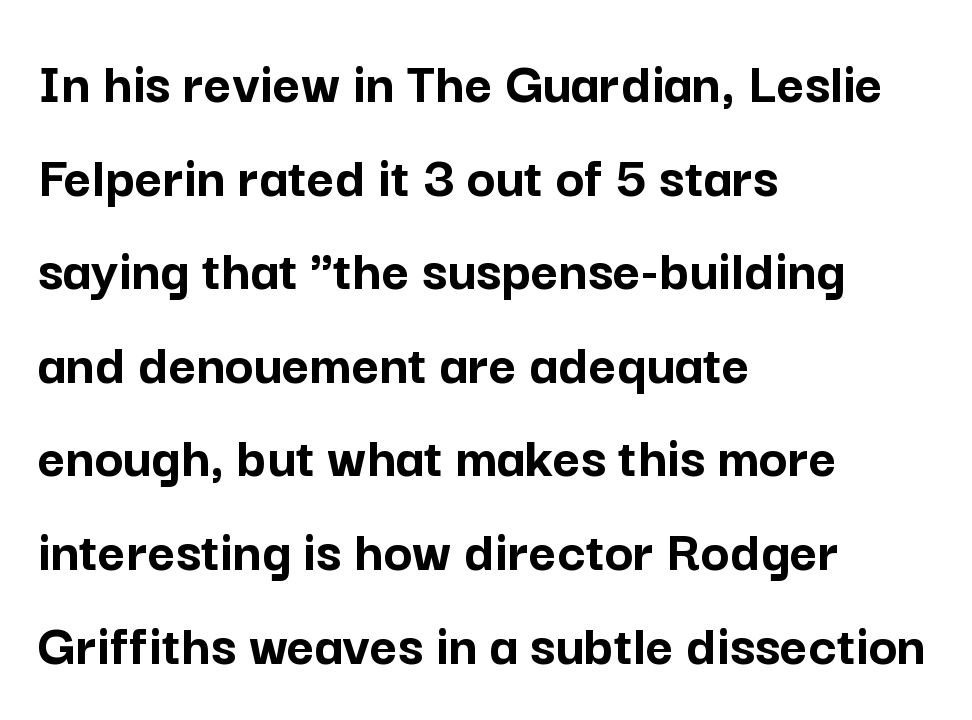
Glyph-to-glyph distance matches everyday printed text. Think of a printed novel: that variable character pitch is what you see here. Classification — sans serif. Notice how the passage keeps a crisp vertical edge on the left only. Glance below the letters and you will spot only blank space.
